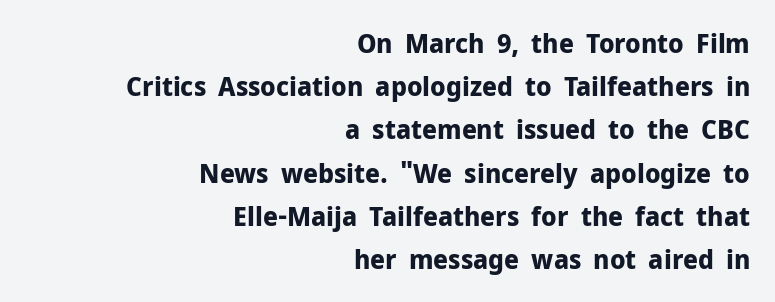
{"italic": "no", "bold": "yes", "underline": "no", "align": "right", "line_spacing": "normal", "line_spacing_ratio": 1.6, "letter_spacing": "normal", "letter_spacing_em": 0.0, "glyph_px": 27}
